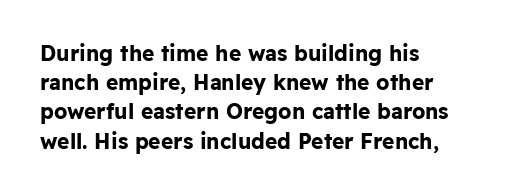
The image shows 21 px bold type, upright; set left-aligned, normal line spacing (1.39x), normal letter spacing, not underlined.
